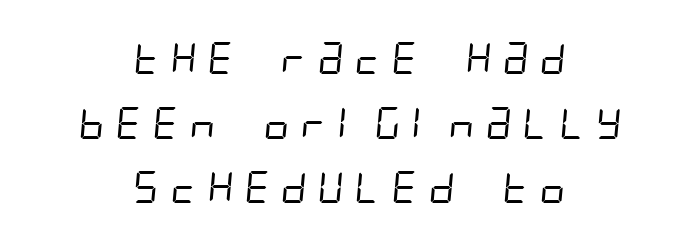
The image shows 32 px regular-weight, condensed sans-serif type; set centered, loose line spacing (2.02x), unusually wide letter spacing (+0.21 em), not underlined; low stroke contrast and a large x-height.
